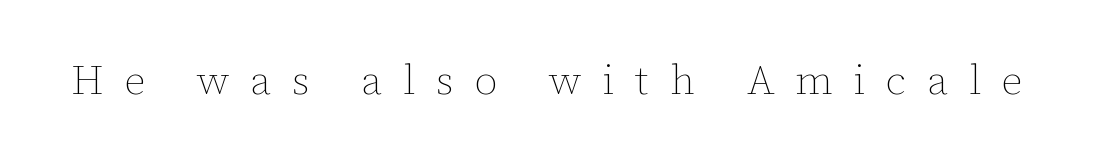
Q: Is the text bold? A: No.
Q: Is the text italic (slanted)? A: No, it is upright.
Q: Is the text underlined? A: No.
Q: Is the spacing between letters normal or unusually wide? A: Unusually wide.
Q: Width (condensed, normal, or wide)? A: Normal.
Q: Stroke contrast? A: Low.
Q: x-height? A: Medium.
Q: Monospaced? A: No.
